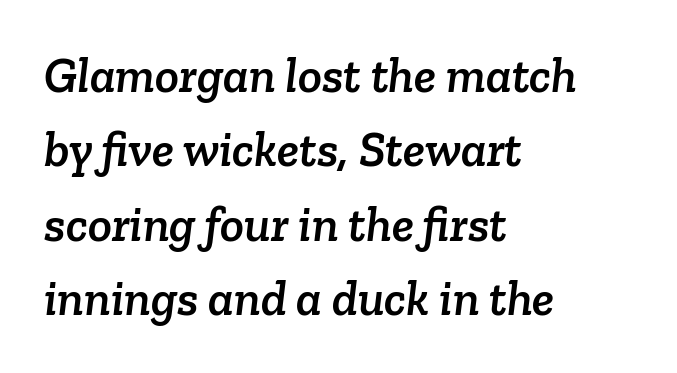
Q: Is the typeface a serif or a sans-serif typeface? A: Serif.
Q: Is the text underlined? A: No.
Q: How is the paragraph aligned? A: Left-aligned.
Q: Is the spacing between letters normal or unusually wide? A: Normal.
Q: Is the spacing between lines tight, normal or loose? A: Normal.
Q: Width (condensed, normal, or wide)? A: Normal.
Q: Stroke contrast? A: Low.
Q: x-height? A: Medium.
Q: Monospaced? A: No.
